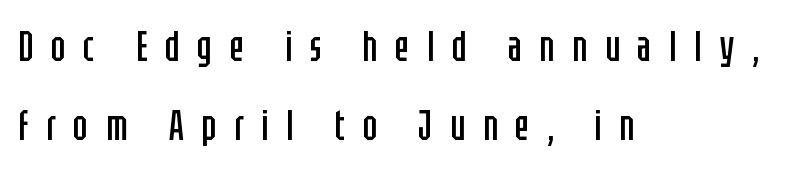
Here the glyphs are tracked loosely, breaking word shapes into spaced letters. Note the varied advance widths — an 'i' is clearly narrower than an 'm'. Rule under the text: the space is simply empty. The type sits square on the baseline with zero lean. To sum up the face: it is a sans, with no serifs. The strokes are not fattened; the text isn't bold.
